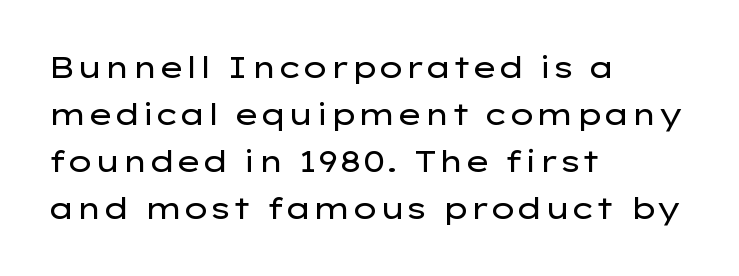
{"serif": "no", "italic": "no", "bold": "no", "weight": "regular", "width": "wide", "stroke_contrast": "low", "x_height": "medium", "monospaced": "no", "underline": "no", "align": "left", "line_spacing": "normal", "line_spacing_ratio": 1.57, "letter_spacing": "normal", "letter_spacing_em": 0.0, "glyph_px": 30}
